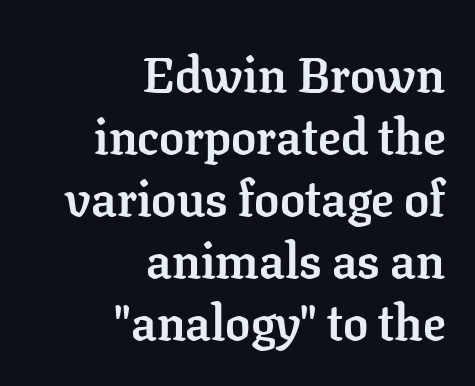
Each letter keeps its own natural width here, so spacing adapts to shape. Typographically, this falls in the serif category. Does the copy run flush right? Yes — the right margin is perfectly even. The baseline area is clear. Heft: maximum for text — a bold.
